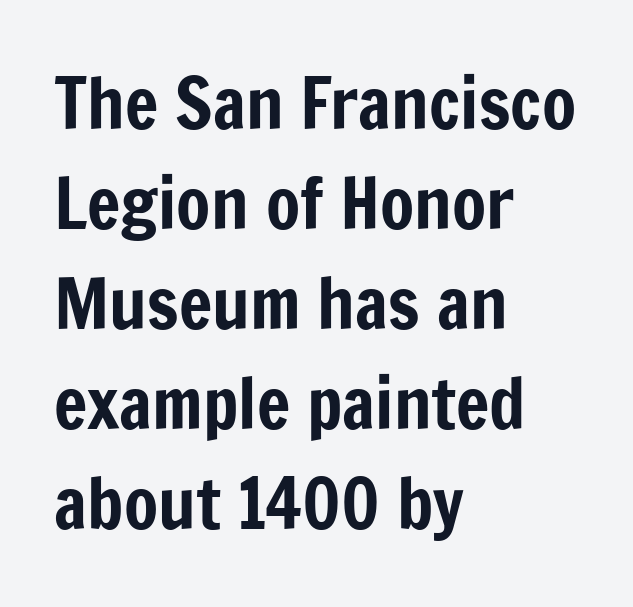
The image shows 70 px condensed sans-serif type, upright; set left-aligned, normal line spacing (1.43x), normal letter spacing, not underlined; low stroke contrast and a medium x-height.
